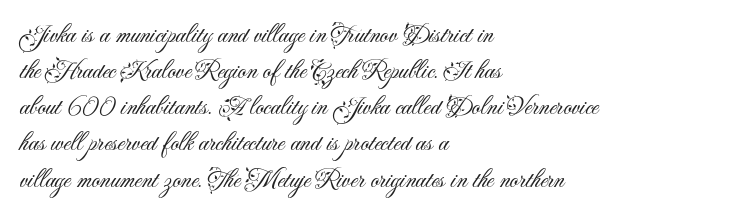
{"bold": "no", "underline": "no", "align": "left", "line_spacing": "normal", "line_spacing_ratio": 1.39, "letter_spacing": "normal", "letter_spacing_em": 0.0, "glyph_px": 26}
